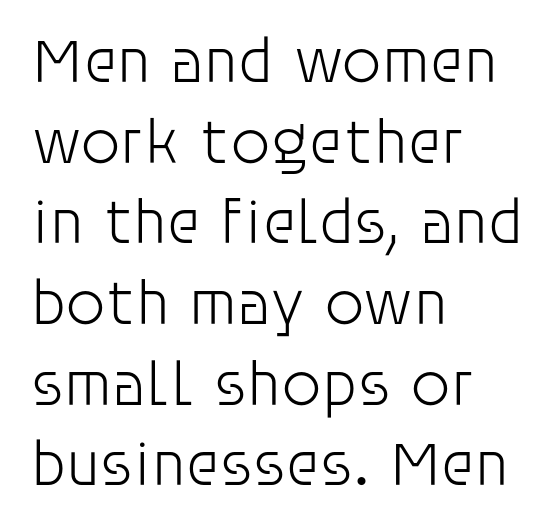
{"serif": "no", "italic": "no", "bold": "no", "weight": "light", "width": "normal", "stroke_contrast": "low", "x_height": "large", "monospaced": "no", "underline": "no", "align": "left", "line_spacing": "normal", "line_spacing_ratio": 1.28, "letter_spacing": "normal", "letter_spacing_em": 0.0, "glyph_px": 63}
